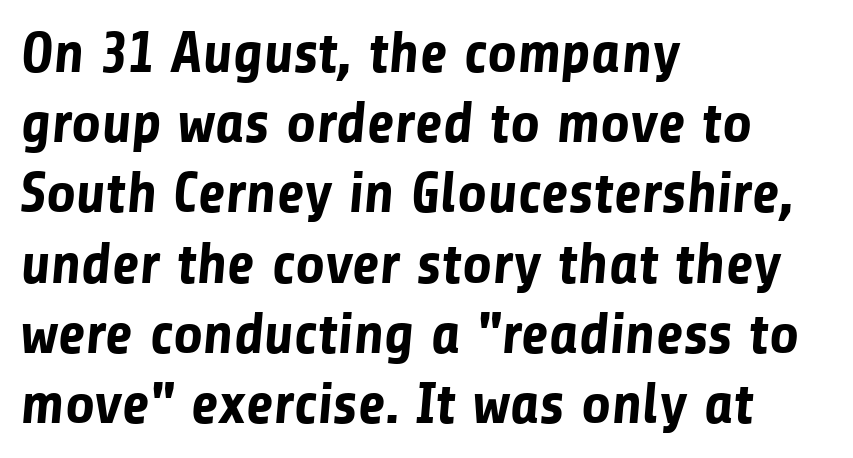
{"serif": "no", "bold": "yes", "weight": "bold", "width": "normal", "stroke_contrast": "low", "x_height": "medium", "monospaced": "no", "underline": "no", "align": "left", "line_spacing_ratio": 1.21, "letter_spacing": "normal", "letter_spacing_em": 0.0, "glyph_px": 58}
